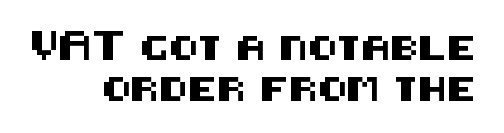
Q: Is the text italic (slanted)? A: No, it is upright.
Q: Is the text underlined? A: No.
Q: Is the spacing between letters normal or unusually wide? A: Normal.
